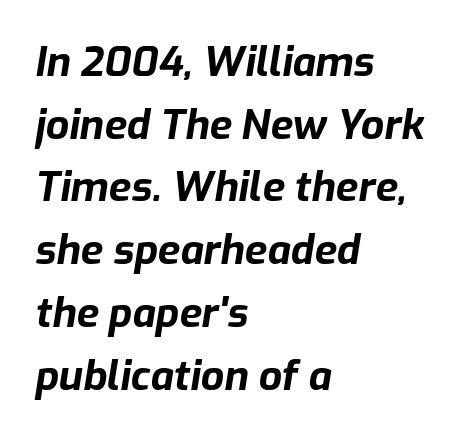
The image shows 41 px bold type, italic (leaning right); set left-aligned, normal line spacing (1.53x), normal letter spacing, not underlined; low stroke contrast and a medium x-height.
